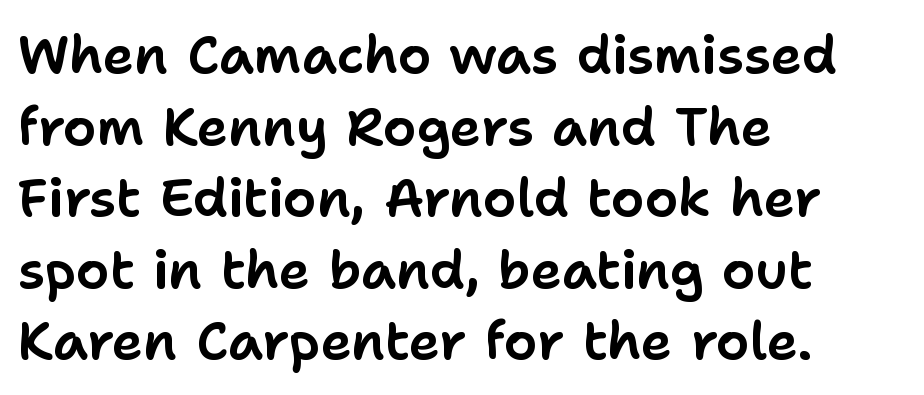
Character widths vary here, with narrow letters taking less room than wide ones. Font category for this specimen: sans-serif. It's the straight-up-and-down kind of type. These lines keep a tight, regular rhythm from letter to letter.
